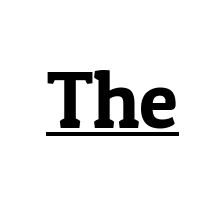
Q: Is the text italic (slanted)? A: No, it is upright.
Q: Is the typeface a serif or a sans-serif typeface? A: Serif.
Q: Is the text underlined? A: Yes.
Q: Is the spacing between letters normal or unusually wide? A: Normal.
Q: Width (condensed, normal, or wide)? A: Normal.
Q: Stroke contrast? A: Low.
Q: x-height? A: Medium.
Q: Monospaced? A: No.
